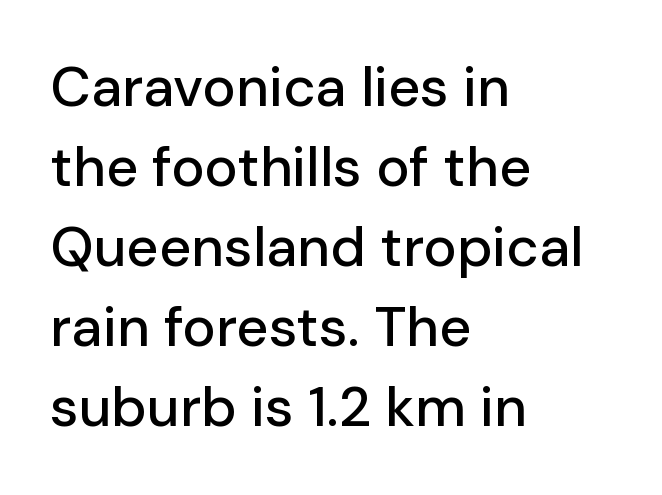
The image shows 56 px sans-serif type, upright; set left-aligned, normal line spacing (1.43x), normal letter spacing, not underlined; low stroke contrast and a medium x-height.
